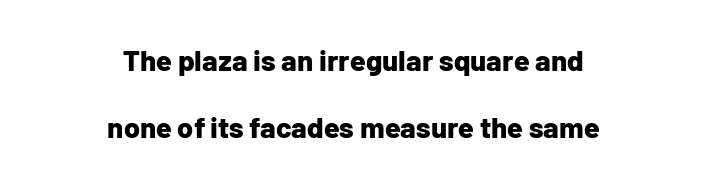
Letterform terminals end flat and unadorned throughout the passage. The area under the type is left untouched. If you folded the block vertically in half, each line would mirror itself in length. When letters stand straight like this, we call the style roman or upright.
